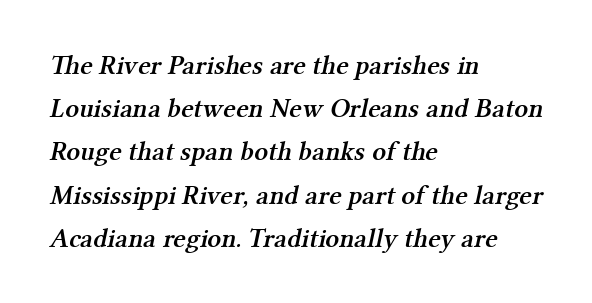
The image shows 27 px text type; set left-aligned, normal line spacing (1.6x), normal letter spacing, not underlined.
